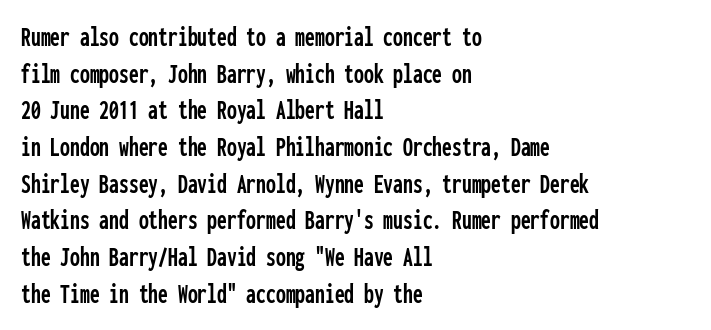
The image shows 28 px condensed sans-serif type, upright, monospaced; set left-aligned, normal line spacing (1.31x), normal letter spacing, not underlined; low stroke contrast and a medium x-height.
